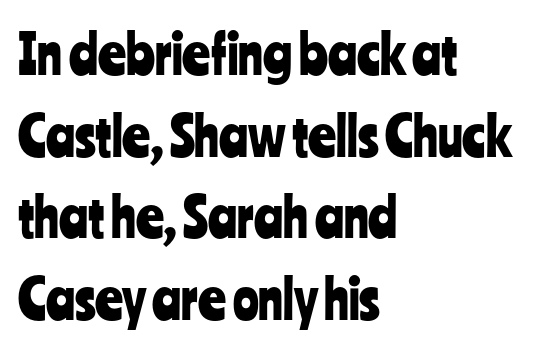
This sample has the flowing, uneven cadence of proportional lettering. Tracking here is standard; glyphs follow each other at the usual distance. Visually the block forms a straight wall on the left and a jagged coastline on the right. Compared with typical paragraphs, the rows here are spaced about the same. Decoration check: the copy has no underline. Are there feet on the stems? There aren't — it's a sans.
